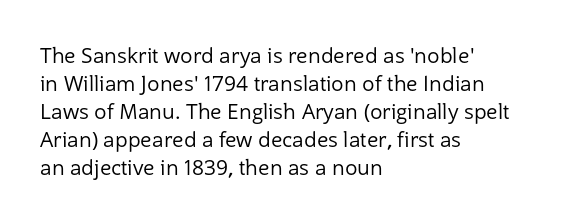
Q: Is the text bold? A: No.
Q: Is the text italic (slanted)? A: No, it is upright.
Q: Is the text underlined? A: No.
Q: How is the paragraph aligned? A: Left-aligned.
Q: Is the spacing between letters normal or unusually wide? A: Normal.
Q: Is the spacing between lines tight, normal or loose? A: Normal.
